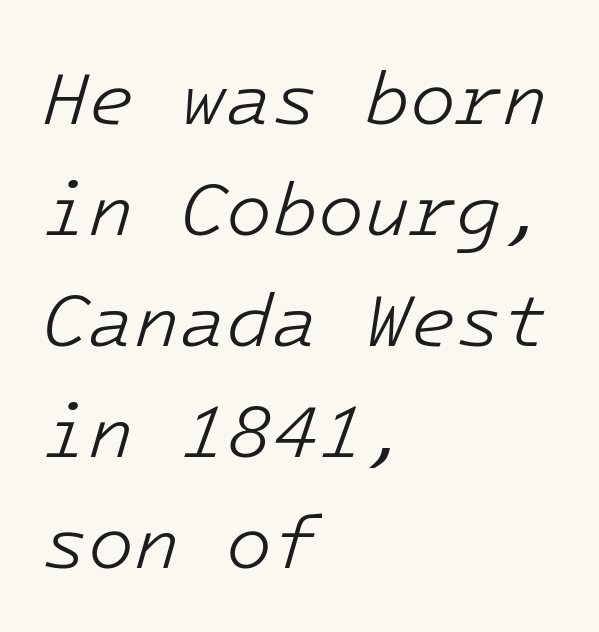
Slant detected: the letters are inclined. Quick note: interline space is typical. Type without underlining. The font sits on the lighter half of the weight spectrum, regular included.
